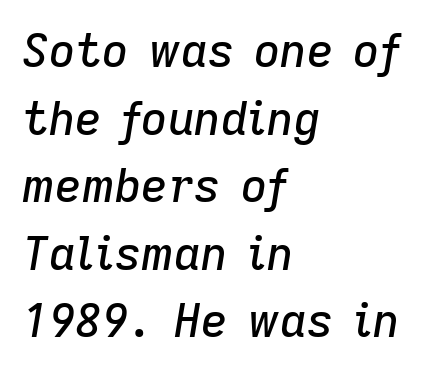
Is the type slanted? Yes — the strokes lean at a clear angle. Where is the straight margin? On the left. Regarding leading, the lines here are spaced in the standard way. Clear beneath every line of the passage. The passage shown has conventional tracking throughout. You could not count columns in this text — the font is proportionally spaced.
